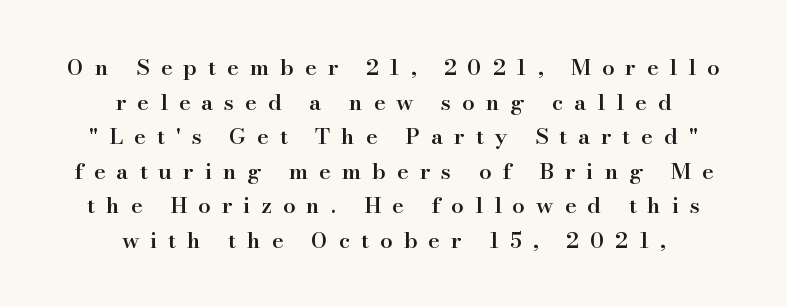
{"italic": "no", "bold": "semi", "underline": "no", "align": "center", "line_spacing": "normal", "line_spacing_ratio": 1.57, "letter_spacing": "wide", "letter_spacing_em": 0.5, "glyph_px": 22}
